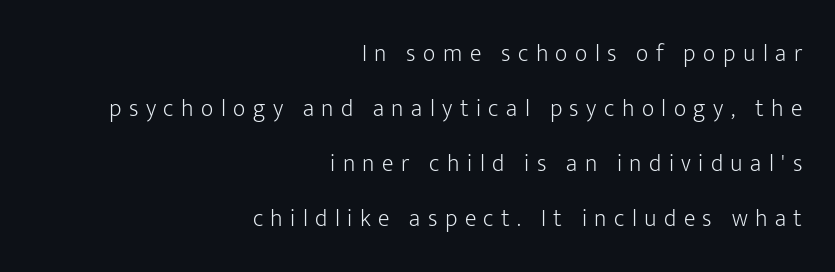
Q: Is the text bold? A: No.
Q: Is the text italic (slanted)? A: No, it is upright.
Q: Is the text underlined? A: No.
Q: How is the paragraph aligned? A: Right-aligned.
Q: Is the spacing between letters normal or unusually wide? A: Unusually wide.
Q: Is the spacing between lines tight, normal or loose? A: Loose.
